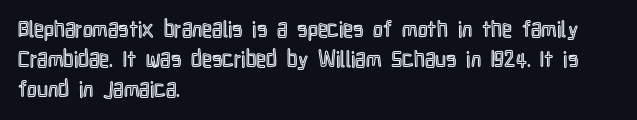
The lettering stays uniformly vertical, giving the passage a roman look. The text block is weighted toward the left margin, trailing off unevenly rightward. A typesetter would call this zero additional tracking. Evenly set lines give the paragraph a standard silhouette.
